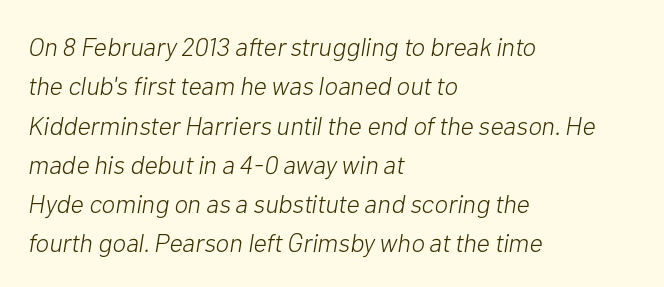
Rule under the text: the space is simply empty. When letters slant like this, we call the style italic. Compared with typical body copy, the letter spacing here is the same. The vertical gap from one line to the next is medium. Weight: in the light-to-regular range. Each line starts at the same left margin while the right side varies.
